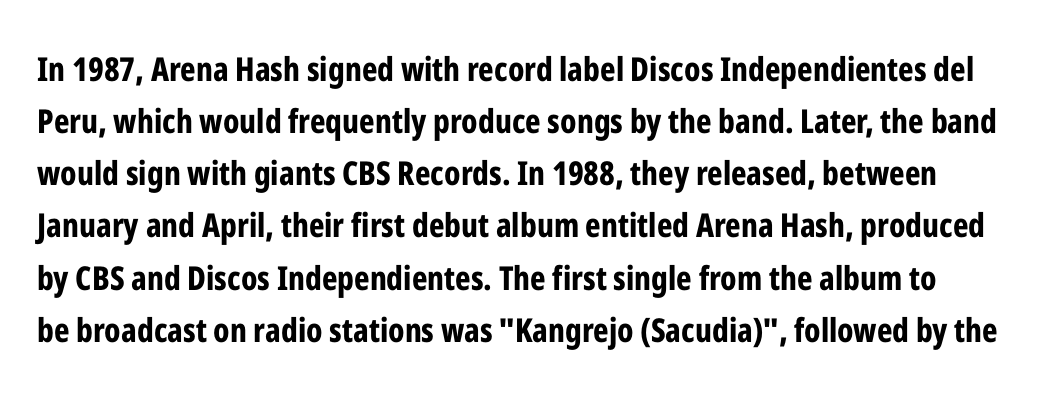
Notice how the stems are strictly vertical — no italics here. Proportional: the letters do not fall into vertical columns. The gaps between neighbouring characters are ordinary and unremarkable. This sample uses a sans-serif face. Pretty heavy lettering here — definitely bold. Vertically, the passage feels balanced, rows spaced as you'd expect.
